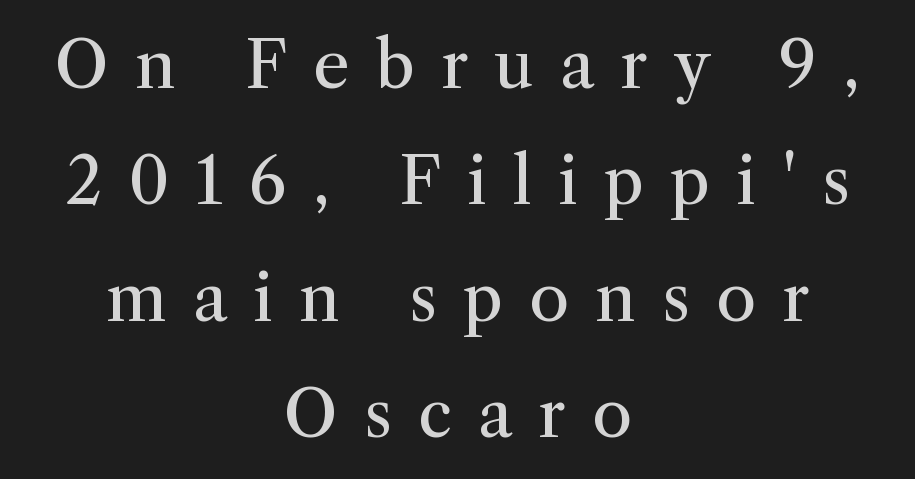
Q: Is the text bold? A: No.
Q: Is the text italic (slanted)? A: No, it is upright.
Q: Is the typeface a serif or a sans-serif typeface? A: Serif.
Q: Is the text underlined? A: No.
Q: How is the paragraph aligned? A: Centered.
Q: Is the spacing between letters normal or unusually wide? A: Unusually wide.
Q: Width (condensed, normal, or wide)? A: Normal.
Q: Stroke contrast? A: Medium.
Q: x-height? A: Medium.
Q: Monospaced? A: No.
